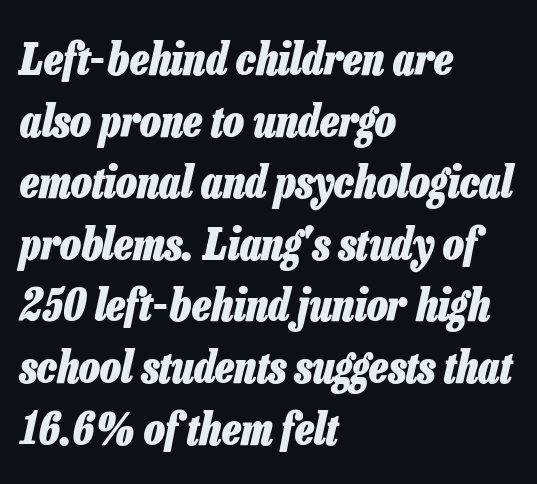
The image shows 44 px heavy, condensed type, italic (leaning right); set left-aligned, normal line spacing (1.4x), normal letter spacing, not underlined; low stroke contrast and a medium x-height.
